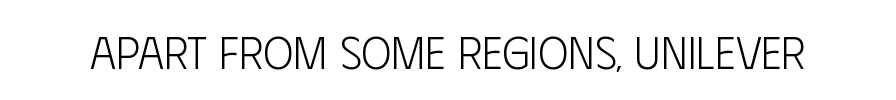
The image shows 45 px light, condensed sans-serif type, upright; set normal letter spacing, not underlined; low stroke contrast and a large x-height.
